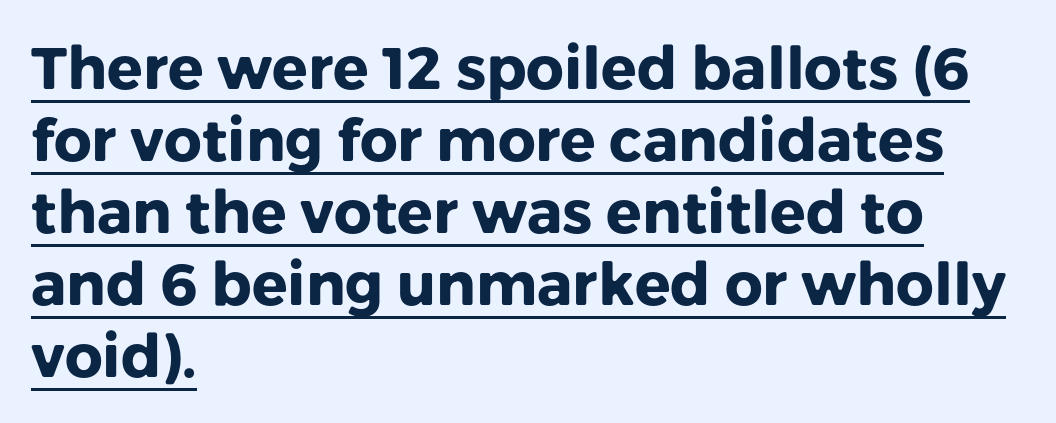
Q: Is the text bold? A: Yes.
Q: Is the text italic (slanted)? A: No, it is upright.
Q: Is the typeface a serif or a sans-serif typeface? A: Sans-serif.
Q: Is the text underlined? A: Yes.
Q: How is the paragraph aligned? A: Left-aligned.
Q: Is the spacing between letters normal or unusually wide? A: Normal.
Q: Width (condensed, normal, or wide)? A: Normal.
Q: Stroke contrast? A: Low.
Q: x-height? A: Medium.
Q: Monospaced? A: No.
